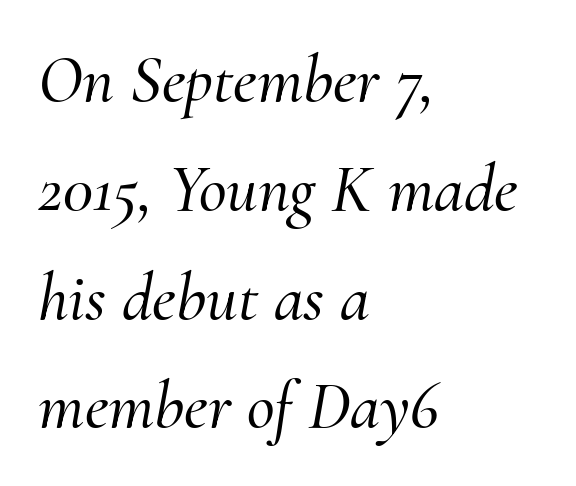
{"serif": "yes", "italic": "yes", "lean": "right", "slant_degrees": 10, "width": "normal", "stroke_contrast": "medium", "x_height": "small", "monospaced": "no", "underline": "no", "align": "left", "line_spacing": "normal", "line_spacing_ratio": 1.6, "letter_spacing": "normal", "letter_spacing_em": 0.0, "glyph_px": 68}
